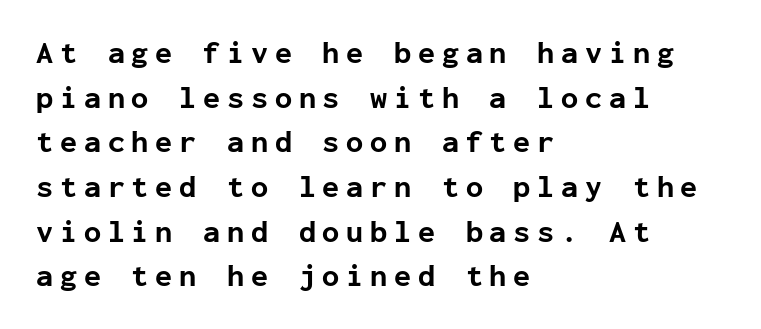
Q: Is the text bold? A: Yes.
Q: Is the text italic (slanted)? A: No, it is upright.
Q: Is the typeface a serif or a sans-serif typeface? A: Sans-serif.
Q: Is the text underlined? A: No.
Q: How is the paragraph aligned? A: Left-aligned.
Q: Is the spacing between letters normal or unusually wide? A: Unusually wide.
Q: Is the spacing between lines tight, normal or loose? A: Normal.
Q: Width (condensed, normal, or wide)? A: Normal.
Q: Stroke contrast? A: Low.
Q: x-height? A: Medium.
Q: Monospaced? A: Yes.
